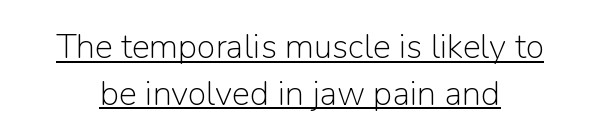
{"serif": "no", "italic": "no", "bold": "no", "weight": "light", "width": "normal", "stroke_contrast": "low", "x_height": "medium", "monospaced": "no", "underline": "yes", "line_spacing": "normal", "line_spacing_ratio": 1.37, "letter_spacing": "normal", "letter_spacing_em": 0.0, "glyph_px": 34}
